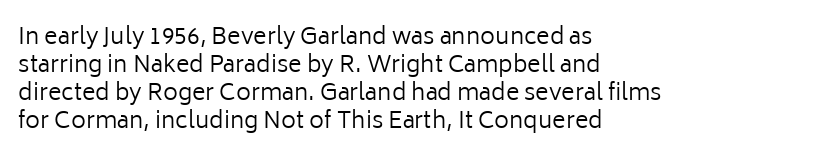
Q: Is the text bold? A: No.
Q: Is the text italic (slanted)? A: No, it is upright.
Q: Is the text underlined? A: No.
Q: How is the paragraph aligned? A: Left-aligned.
Q: Is the spacing between letters normal or unusually wide? A: Normal.
